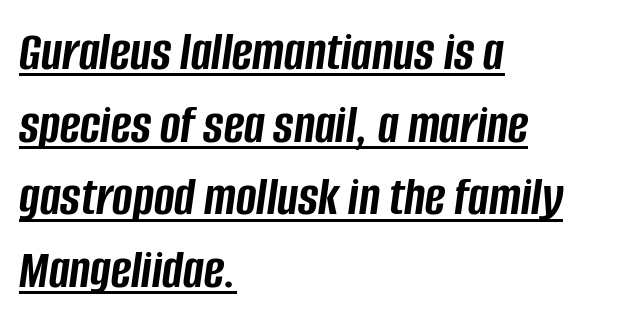
{"italic": "yes", "lean": "right", "slant_degrees": 8, "bold": "yes", "weight": "semibold", "width": "condensed", "stroke_contrast": "low", "x_height": "large", "monospaced": "no", "underline": "yes", "align": "left", "line_spacing": "normal", "line_spacing_ratio": 1.32, "letter_spacing": "normal", "letter_spacing_em": 0.0, "glyph_px": 55}
